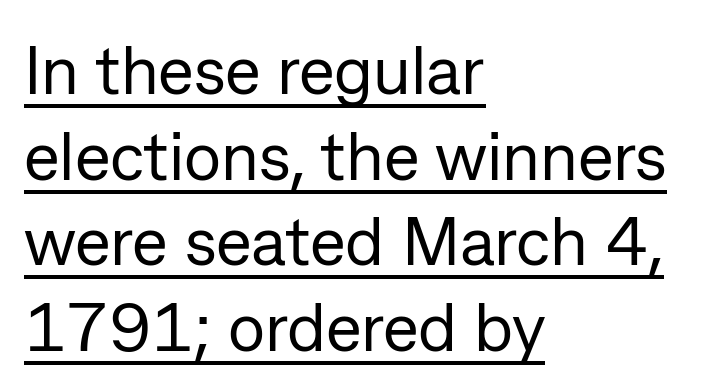
Q: Is the text bold? A: No.
Q: Is the text italic (slanted)? A: No, it is upright.
Q: Is the typeface a serif or a sans-serif typeface? A: Sans-serif.
Q: Is the text underlined? A: Yes.
Q: How is the paragraph aligned? A: Left-aligned.
Q: Is the spacing between letters normal or unusually wide? A: Normal.
Q: Is the spacing between lines tight, normal or loose? A: Normal.
Q: Width (condensed, normal, or wide)? A: Normal.
Q: Stroke contrast? A: Low.
Q: x-height? A: Medium.
Q: Monospaced? A: No.
